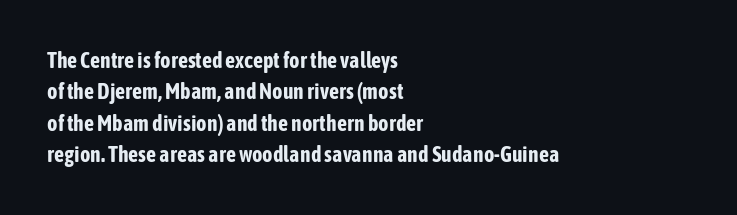
The image shows 22 px bold type, upright; set left-aligned, normal line spacing (1.43x), normal letter spacing, not underlined.
